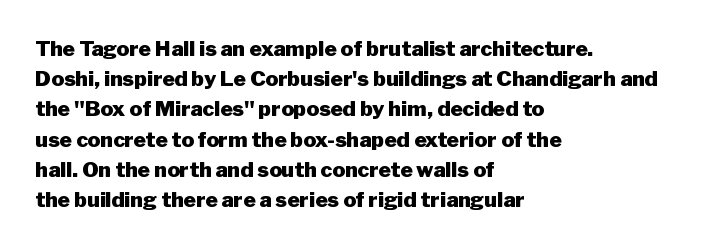
The image shows 21 px bold type, upright; set left-aligned, normal line spacing (1.44x), normal letter spacing, not underlined.
